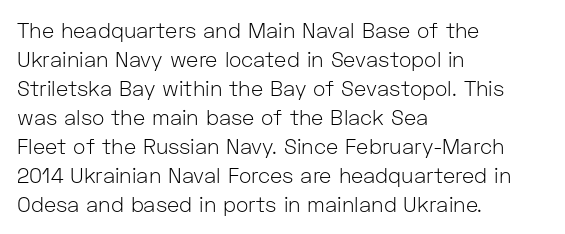
Letters rest on an invisible, unmarked baseline. Heaviness? Minimal to ordinary, like unemphasized prose. The rendering anchors every line to the left-hand side. The line-height multiplier appears to be the usual default.
